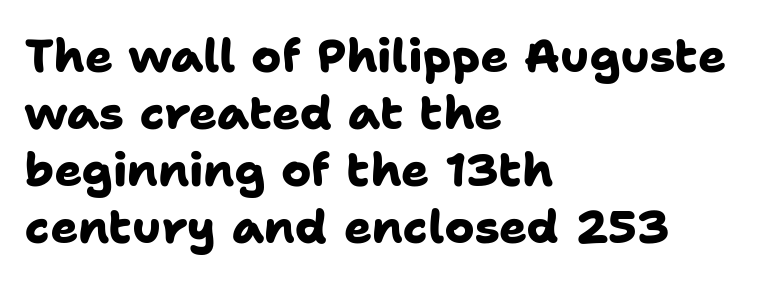
The image shows 46 px heavy sans-serif type; set left-aligned, line spacing 1.24x, normal letter spacing, not underlined; low stroke contrast and a medium x-height.
